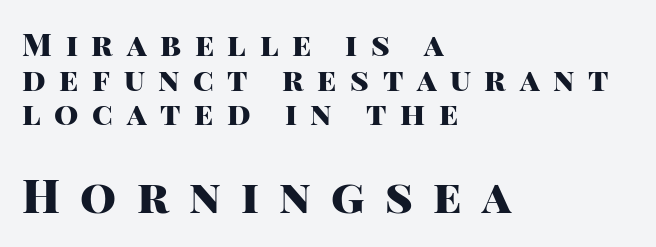
Between these two stacked blocks, the lower one wins on size. Characters remain perfectly vertical along every line. Bare-footed words on every line. Notice how descenders almost collide with the ascenders below — that's tight leading. Regarding serifs, this sample does without them.
